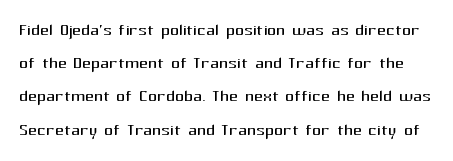
{"italic": "no", "bold": "no", "underline": "no", "line_spacing": "normal", "line_spacing_ratio": 1.51, "letter_spacing": "normal", "letter_spacing_em": 0.0, "glyph_px": 22}
